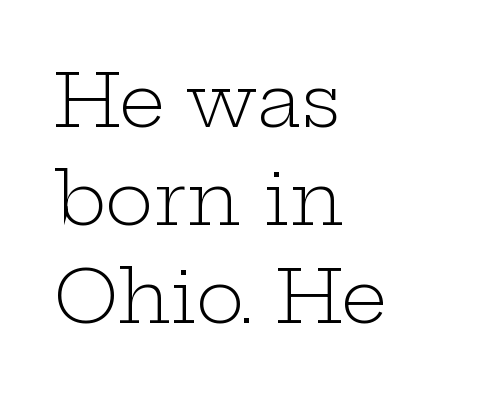
Q: Is the text bold? A: No.
Q: Is the text italic (slanted)? A: No, it is upright.
Q: Is the typeface a serif or a sans-serif typeface? A: Serif.
Q: Is the text underlined? A: No.
Q: How is the paragraph aligned? A: Left-aligned.
Q: Is the spacing between letters normal or unusually wide? A: Normal.
Q: Is the spacing between lines tight, normal or loose? A: Normal.
Q: Width (condensed, normal, or wide)? A: Wide.
Q: Stroke contrast? A: Low.
Q: x-height? A: Medium.
Q: Monospaced? A: No.
